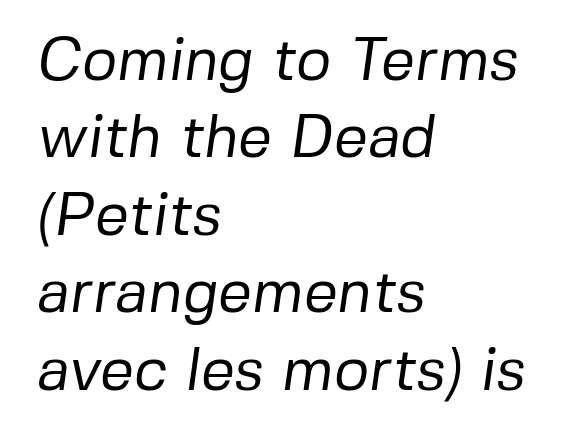
The image shows 60 px regular-weight sans-serif type; set left-aligned, normal line spacing (1.29x), normal letter spacing, not underlined; low stroke contrast and a medium x-height.
